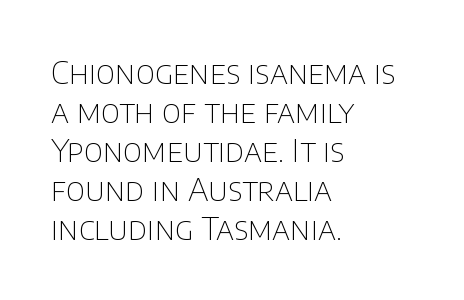
Q: Is the text bold? A: No.
Q: Is the text italic (slanted)? A: No, it is upright.
Q: Is the typeface a serif or a sans-serif typeface? A: Sans-serif.
Q: Is the text underlined? A: No.
Q: How is the paragraph aligned? A: Left-aligned.
Q: Is the spacing between letters normal or unusually wide? A: Normal.
Q: Width (condensed, normal, or wide)? A: Normal.
Q: Stroke contrast? A: Low.
Q: x-height? A: Large.
Q: Monospaced? A: No.
